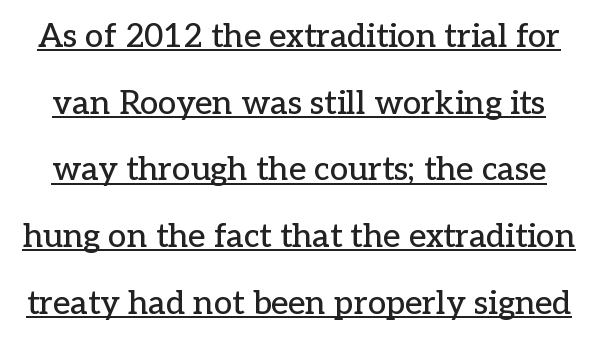
The image shows 33 px serif type, upright; set loose line spacing (2.02x), normal letter spacing, underlined; low stroke contrast and a medium x-height.
